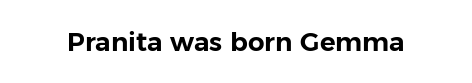
Is there any slant? The stems are plumb. Descenders are the only things crossing below the line. The line texture is even and compact thanks to regular tracking.
